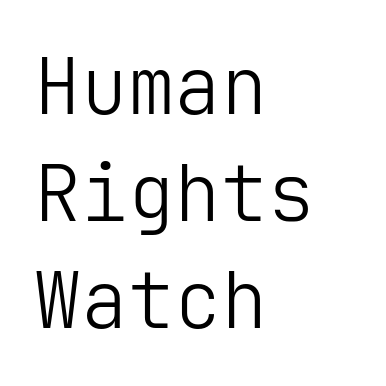
The designer went with a sans here, leaving each stem footless. Upright lettering throughout. Quick note: underline off. In terms of letterspacing, this is plain default setting. The designer left line spacing at the default. Reading down the block, your eye returns to a fixed left position each line.
